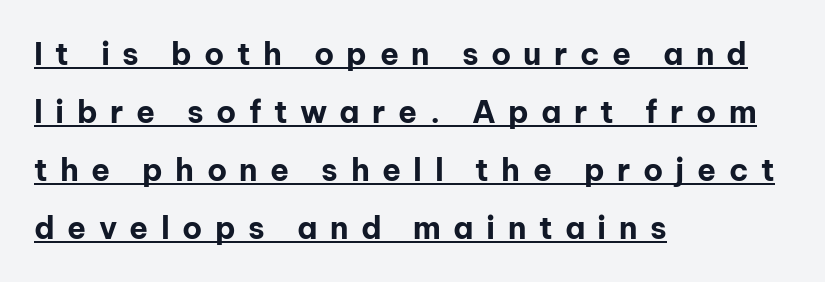
The image shows 31 px bold sans-serif type, upright; set left-aligned, line spacing 1.87x, unusually wide letter spacing (+0.4 em), underlined; low stroke contrast and a medium x-height.
